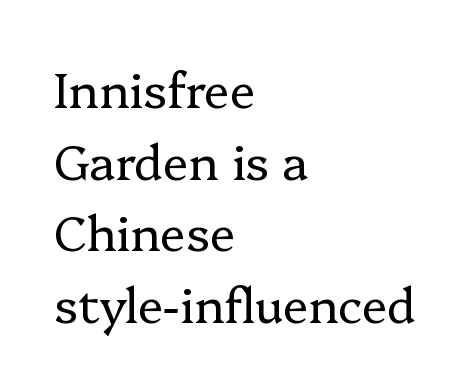
Q: Is the text bold? A: No.
Q: Is the text italic (slanted)? A: No, it is upright.
Q: Is the typeface a serif or a sans-serif typeface? A: Serif.
Q: Is the text underlined? A: No.
Q: How is the paragraph aligned? A: Left-aligned.
Q: Is the spacing between letters normal or unusually wide? A: Normal.
Q: Is the spacing between lines tight, normal or loose? A: Normal.
Q: Width (condensed, normal, or wide)? A: Normal.
Q: Stroke contrast? A: Low.
Q: x-height? A: Medium.
Q: Monospaced? A: No.
